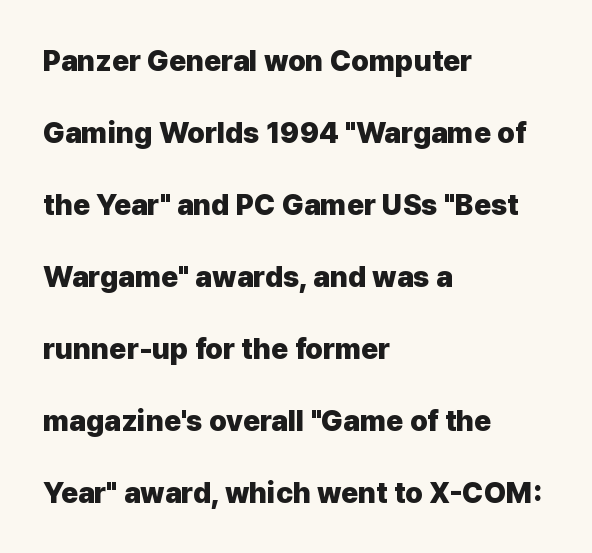
Q: Is the text bold? A: Yes.
Q: Is the text italic (slanted)? A: No, it is upright.
Q: Is the typeface a serif or a sans-serif typeface? A: Sans-serif.
Q: Is the text underlined? A: No.
Q: How is the paragraph aligned? A: Left-aligned.
Q: Is the spacing between letters normal or unusually wide? A: Normal.
Q: Is the spacing between lines tight, normal or loose? A: Loose.
Q: Width (condensed, normal, or wide)? A: Normal.
Q: Stroke contrast? A: Low.
Q: x-height? A: Medium.
Q: Monospaced? A: No.
